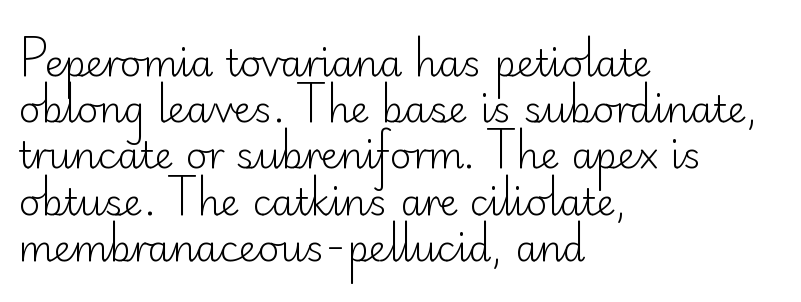
The image shows 37 px light sans-serif type, upright; set left-aligned, normal line spacing (1.25x), normal letter spacing, not underlined; low stroke contrast and a small x-height.
